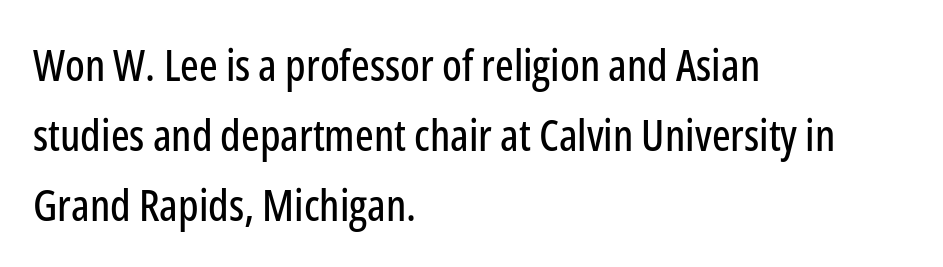
The image shows 44 px condensed sans-serif type, upright; set left-aligned, normal line spacing (1.59x), normal letter spacing, not underlined; low stroke contrast and a medium x-height.
